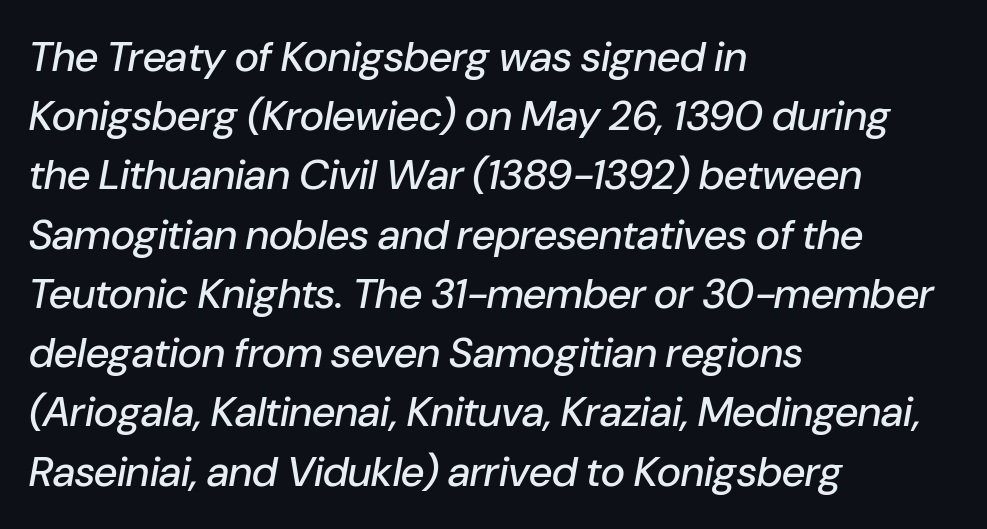
{"italic": "yes", "lean": "right", "slant_degrees": 10, "width": "normal", "stroke_contrast": "low", "x_height": "medium", "monospaced": "no", "underline": "no", "align": "left", "line_spacing": "normal", "line_spacing_ratio": 1.41, "letter_spacing": "normal", "letter_spacing_em": 0.0, "glyph_px": 42}
